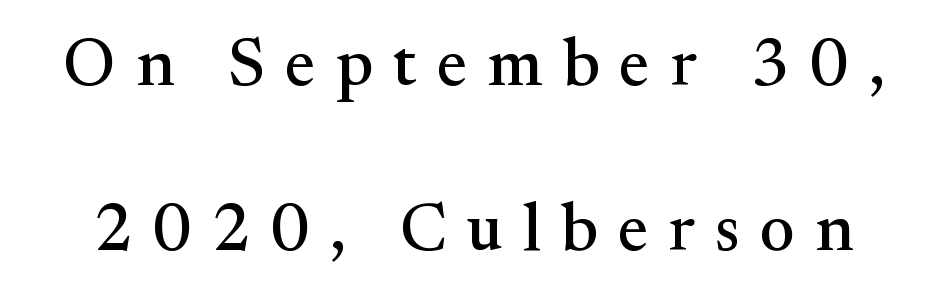
The image shows 68 px serif type, upright; set loose line spacing (2.42x), unusually wide letter spacing (+0.29 em), not underlined; medium stroke contrast and a small x-height.
